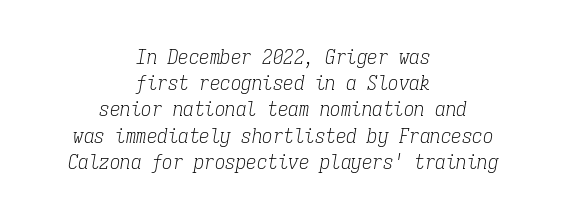
This sample keeps an unexceptional amount of space between lines. Teacher's note: observe the equal gaps on both sides — that is centered alignment. The cut favours lightness, reaching ordinary text weight at its darkest. The passage shown has conventional tracking throughout. A bare baseline throughout the passage.
